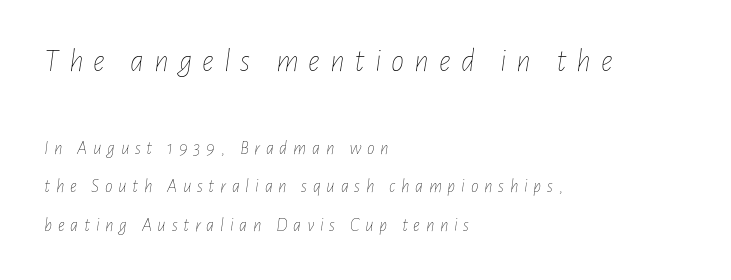
The image shows 33 px thin, condensed type, italic (leaning right); set left-aligned, loose line spacing (2.04x), unusually wide letter spacing (+0.3 em), not underlined; the first (top) block is 1.74x larger; low stroke contrast and a medium x-height.
